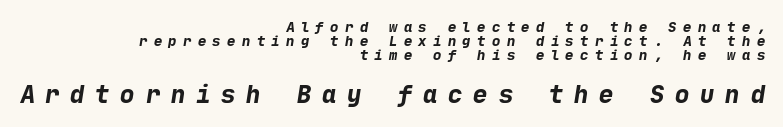
The image shows 24 px bold type; set right-aligned, tight line spacing (0.99x), unusually wide letter spacing (+0.45 em), not underlined; the second (bottom) block is 1.71x larger.
